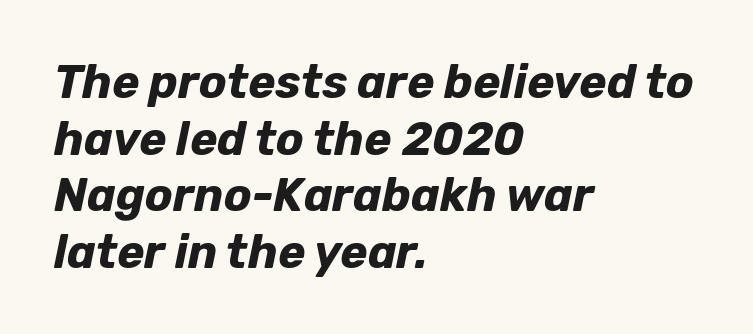
{"italic": "yes", "lean": "right", "slant_degrees": 12, "bold": "yes", "weight": "bold", "width": "normal", "stroke_contrast": "low", "x_height": "medium", "monospaced": "no", "underline": "no", "align": "left", "line_spacing_ratio": 1.23, "letter_spacing": "normal", "letter_spacing_em": 0.0, "glyph_px": 46}
